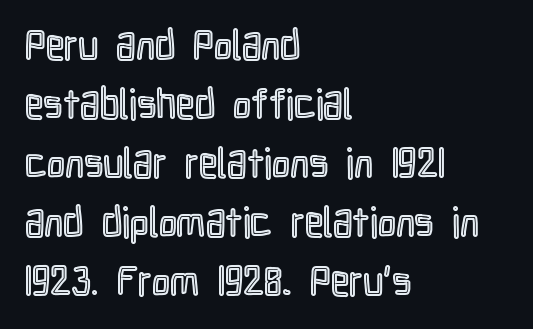
The image shows 41 px condensed type, upright; set left-aligned, normal line spacing (1.44x), normal letter spacing, not underlined; a medium x-height.
